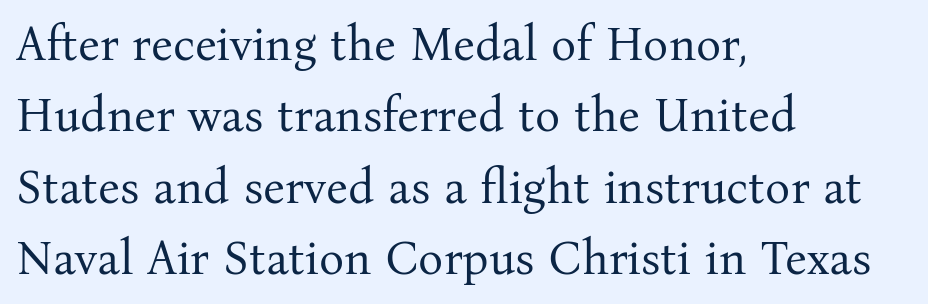
{"serif": "yes", "italic": "no", "bold": "no", "weight": "regular", "width": "normal", "stroke_contrast": "medium", "x_height": "medium", "monospaced": "no", "underline": "no", "align": "left", "line_spacing": "normal", "line_spacing_ratio": 1.52, "letter_spacing": "normal", "letter_spacing_em": 0.0, "glyph_px": 47}
